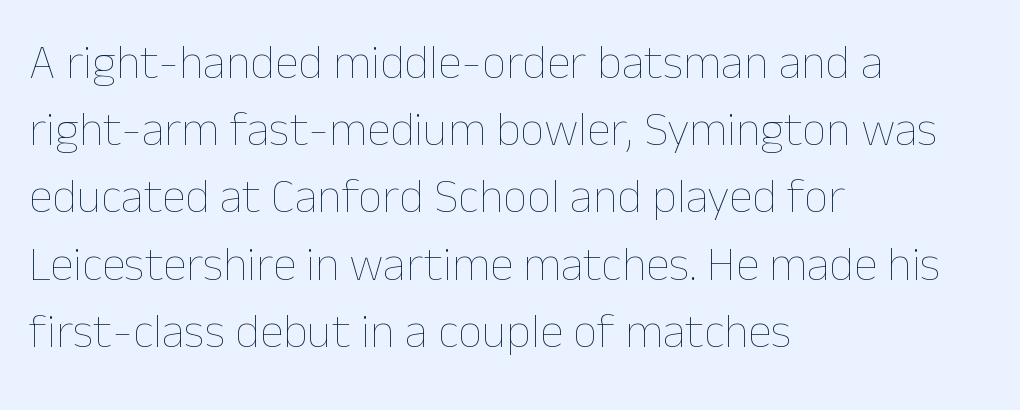
Regarding leading, the lines here are spaced in the standard way. Only glyphs here, with clear space below each row. Compared with a centered layout, this one pins lines to the left instead. These glyphs show unthickened strokes, regular width or finer.
